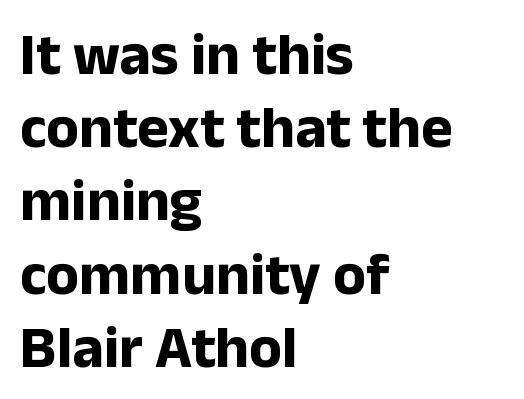
Q: Is the text bold? A: Yes.
Q: Is the text italic (slanted)? A: No, it is upright.
Q: Is the typeface a serif or a sans-serif typeface? A: Sans-serif.
Q: Is the text underlined? A: No.
Q: How is the paragraph aligned? A: Left-aligned.
Q: Is the spacing between letters normal or unusually wide? A: Normal.
Q: Width (condensed, normal, or wide)? A: Normal.
Q: Stroke contrast? A: Low.
Q: x-height? A: Medium.
Q: Monospaced? A: No.
